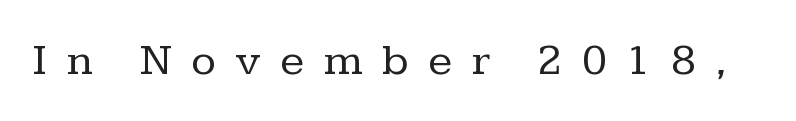
The image shows 45 px regular-weight serif type, upright; set unusually wide letter spacing (+0.43 em), not underlined; low stroke contrast and a medium x-height.
